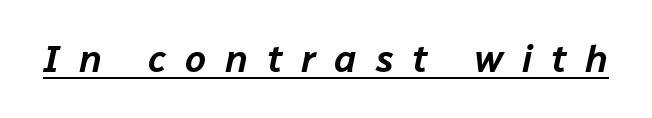
The type is letterspaced generously, with wide tracking. The specimen reads as italic at a glance. This is underlined copy, the kind a proofreader might mark for attention. Note the varied advance widths — an 'i' is clearly narrower than an 'm'.
